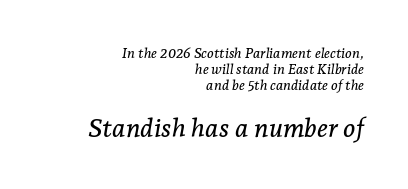
Q: Is the text italic (slanted)? A: Yes, it leans right by about 7 degrees.
Q: Is the text underlined? A: No.
Q: How is the paragraph aligned? A: Right-aligned.
Q: Is the spacing between letters normal or unusually wide? A: Normal.
Q: Is the spacing between lines tight, normal or loose? A: Tight.
Q: Which block of text is set in a larger size, the first (top) or the second (bottom)? A: The second (bottom) one.
